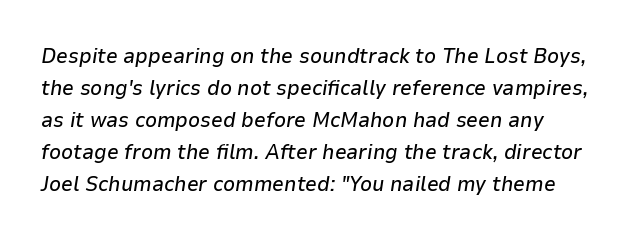
Q: Is the text italic (slanted)? A: Yes, it leans right by about 9 degrees.
Q: Is the text underlined? A: No.
Q: Is the spacing between letters normal or unusually wide? A: Normal.
Q: Is the spacing between lines tight, normal or loose? A: Normal.
